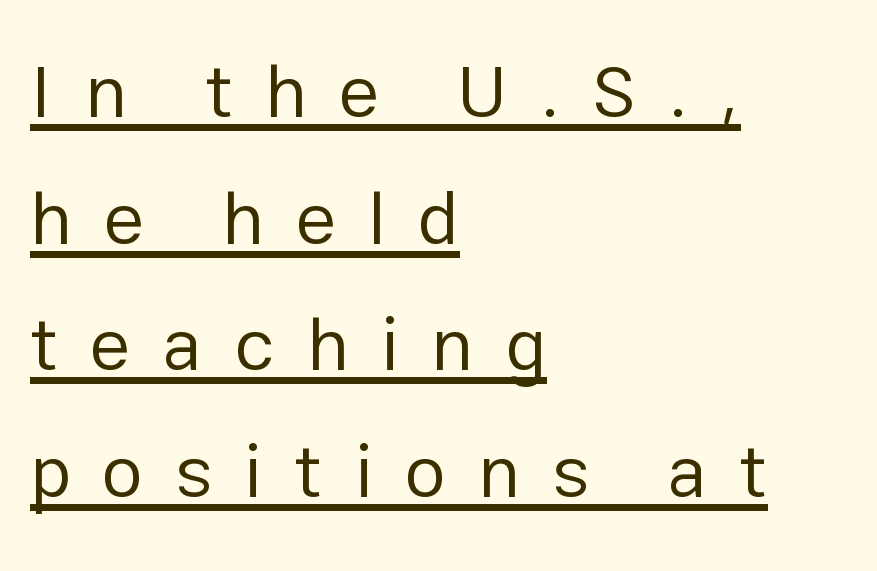
Underlining? Definitely there. The letters stand upright; this is a roman face. The face used here is proportionally spaced, like ordinary book or web type. The passage shown is typeset with a sans-serif family. Nothing heavy about these letters — not bold at all.
